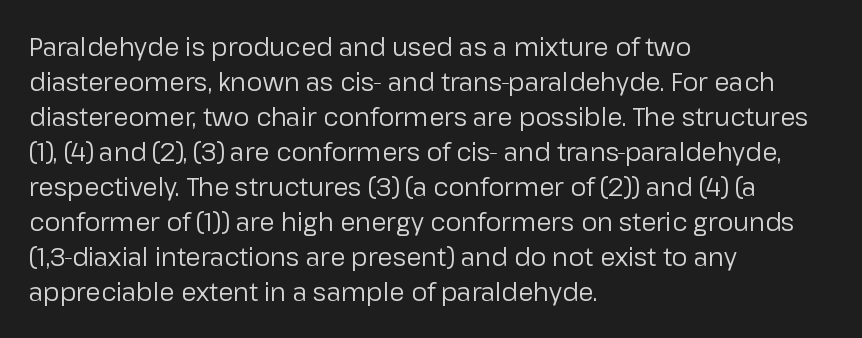
Nobody drew a line under any word here. The passage is arranged the way most books set body copy — flush left. Is the stroke heavy? The answer is a plain regular-or-lighter. Nobody touched the tracking dial on this one. A roman cut, with each character standing at attention. The space between consecutive lines is moderate.
